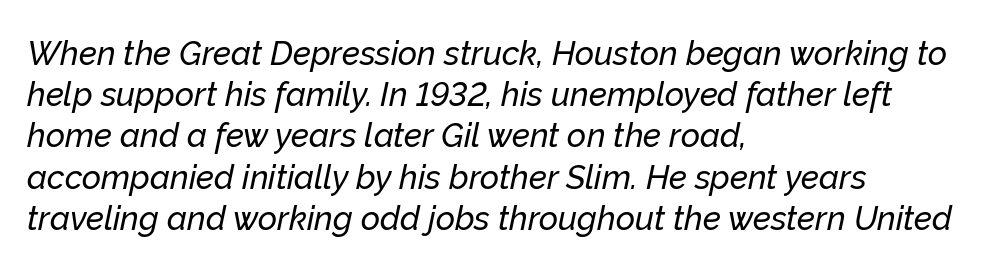
The image shows 33 px text type, italic (leaning right); set left-aligned, normal line spacing (1.25x), normal letter spacing, not underlined; low stroke contrast and a medium x-height.
